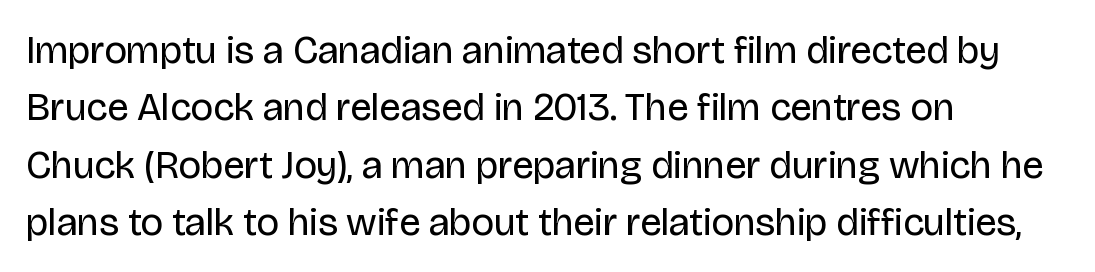
I'd call this a sans setting — the letters go barefoot. Line spacing here is normal. The passage shown is typed in a proportional face where columns would drift. The font's upright variant was chosen for this text. Rule under the text: the space is simply empty. The rendering anchors every line to the left-hand side.
